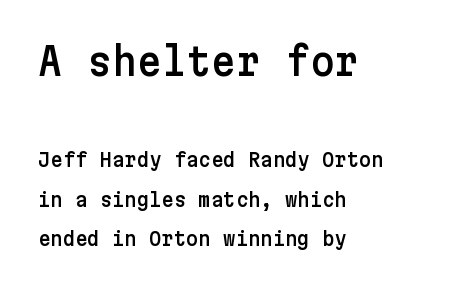
The image shows 38 px sans-serif type, upright; set left-aligned, loose line spacing (2.09x), normal letter spacing, not underlined; the first (top) block is 2.0x larger; low stroke contrast and a medium x-height.
